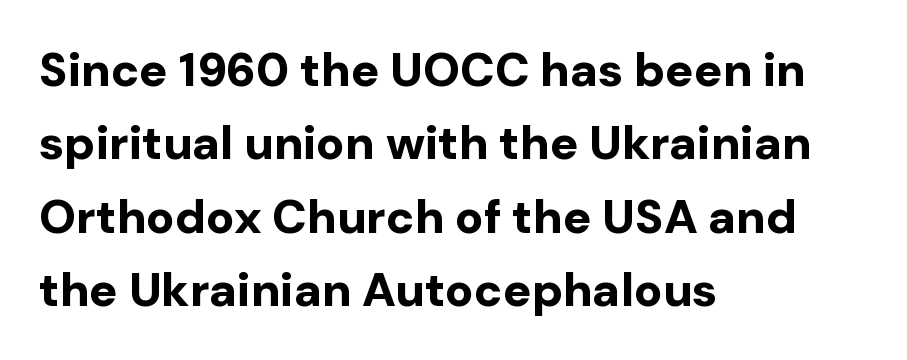
Are there feet on the stems? There aren't — it's a sans. The string is rendered with underlining switched off. Designer's note — italics off, roman on. Line spacing here is normal. Honestly, the letter spacing is just normal — you wouldn't notice it. Is the block centered? No — it sits flush against the left margin.
